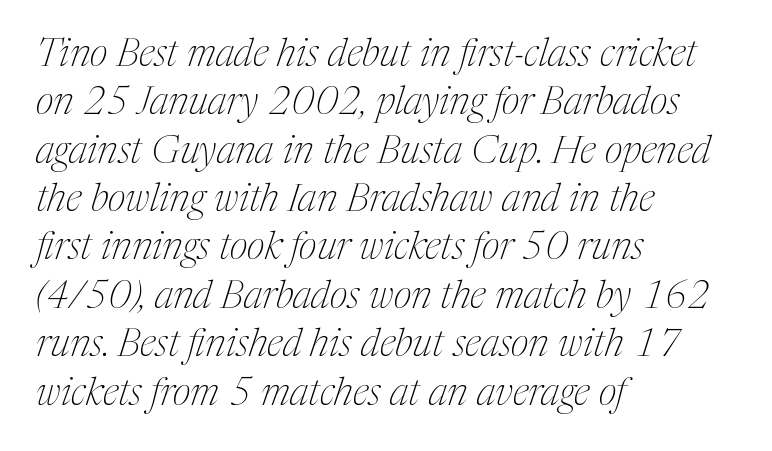
Q: Is the text bold? A: No.
Q: Is the text italic (slanted)? A: Yes, it leans right by about 17 degrees.
Q: Is the typeface a serif or a sans-serif typeface? A: Serif.
Q: Is the text underlined? A: No.
Q: How is the paragraph aligned? A: Left-aligned.
Q: Is the spacing between letters normal or unusually wide? A: Normal.
Q: Width (condensed, normal, or wide)? A: Condensed.
Q: Stroke contrast? A: Medium.
Q: x-height? A: Medium.
Q: Monospaced? A: No.
